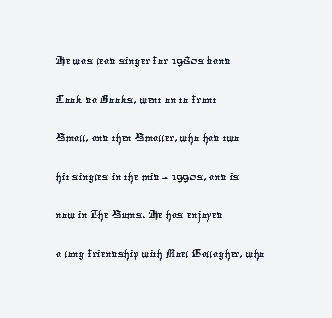
Check the space under the baseline: it is left empty. Alignment: flush left. Default kerning and tracking; the words read as compact shapes. One glance says typical: line gaps are just what's usual.
